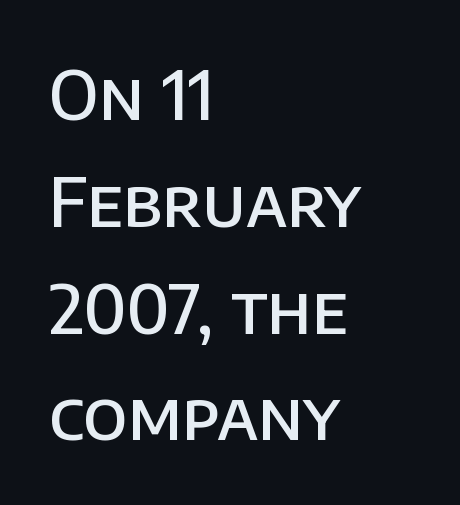
{"serif": "no", "italic": "no", "bold": "semi", "weight": "semibold", "width": "normal", "stroke_contrast": "low", "x_height": "large", "monospaced": "no", "underline": "no", "align": "left", "line_spacing": "normal", "line_spacing_ratio": 1.57, "letter_spacing": "normal", "letter_spacing_em": 0.0, "glyph_px": 68}
